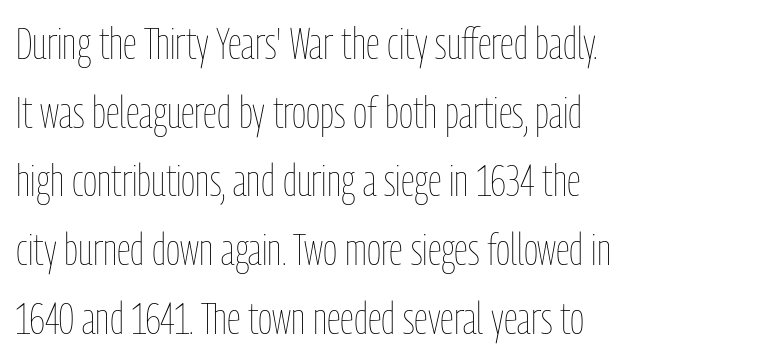
Q: Is the text bold? A: No.
Q: Is the text italic (slanted)? A: No, it is upright.
Q: Is the text underlined? A: No.
Q: How is the paragraph aligned? A: Left-aligned.
Q: Is the spacing between letters normal or unusually wide? A: Normal.
Q: Is the spacing between lines tight, normal or loose? A: Normal.
Q: Width (condensed, normal, or wide)? A: Condensed.
Q: Stroke contrast? A: Low.
Q: x-height? A: Medium.
Q: Monospaced? A: No.
